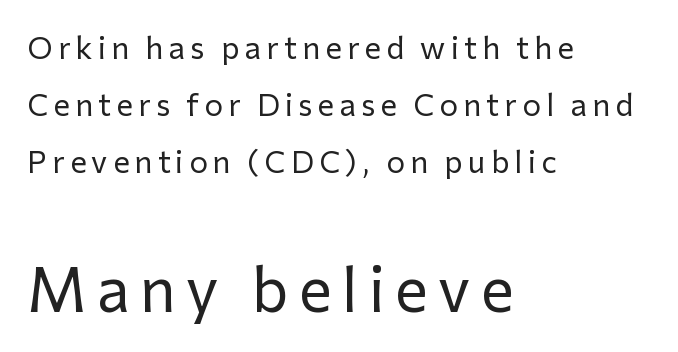
The image shows 62 px regular-weight sans-serif type, upright; set left-aligned, line spacing 1.84x, not underlined; the second (bottom) block is 2.0x larger; low stroke contrast and a medium x-height.
